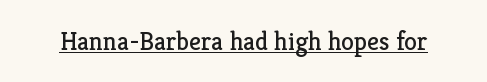
The image shows 26 px text type, upright; set normal letter spacing, underlined.
